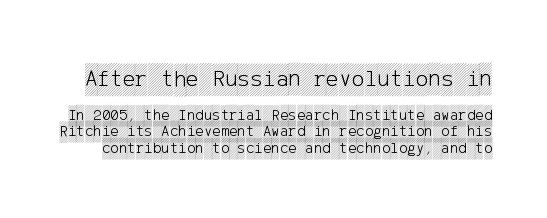
Summary of vertical rhythm: compact, with narrow interline spacing. Unmarked baselines from the first word to the last. Here the first block reads like a headline and the second like body copy. Spacing between characters is what you'd get straight out of the box. The letters stand upright; this is a roman face.
